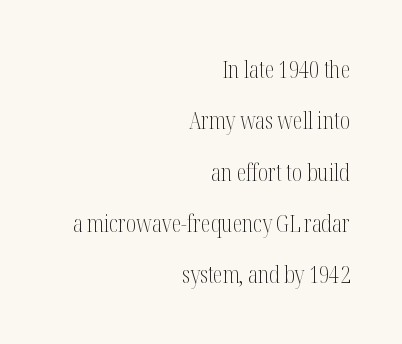
{"italic": "no", "bold": "no", "underline": "no", "align": "right", "line_spacing": "loose", "line_spacing_ratio": 2.14, "letter_spacing": "normal", "letter_spacing_em": 0.0, "glyph_px": 24}
